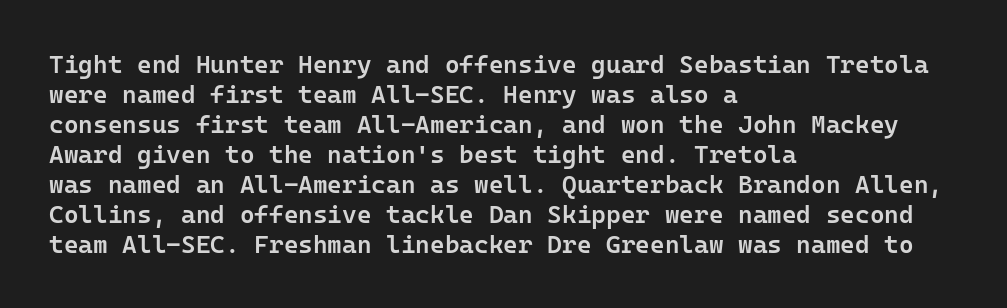
The image shows 25 px text type, upright; set left-aligned, line spacing 1.2x, normal letter spacing, not underlined.
